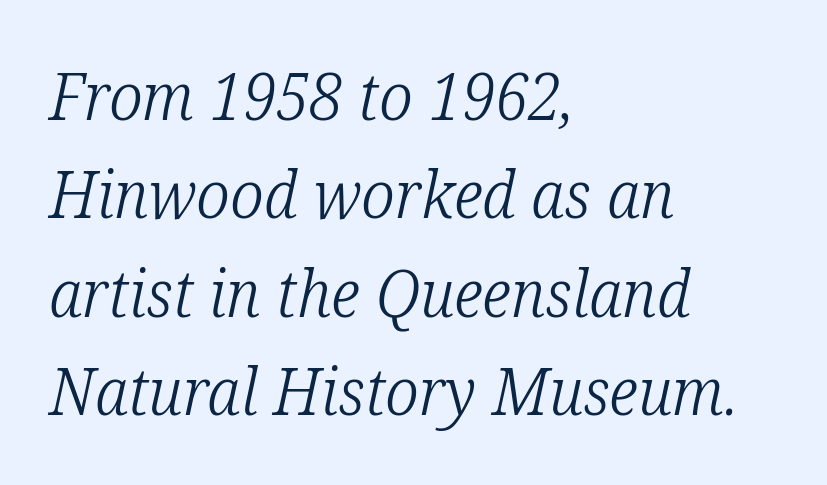
Q: Is the text bold? A: No.
Q: Is the text italic (slanted)? A: Yes, it leans right by about 12 degrees.
Q: Is the typeface a serif or a sans-serif typeface? A: Serif.
Q: Is the text underlined? A: No.
Q: How is the paragraph aligned? A: Left-aligned.
Q: Is the spacing between letters normal or unusually wide? A: Normal.
Q: Is the spacing between lines tight, normal or loose? A: Normal.
Q: Width (condensed, normal, or wide)? A: Condensed.
Q: Stroke contrast? A: Low.
Q: x-height? A: Medium.
Q: Monospaced? A: No.
